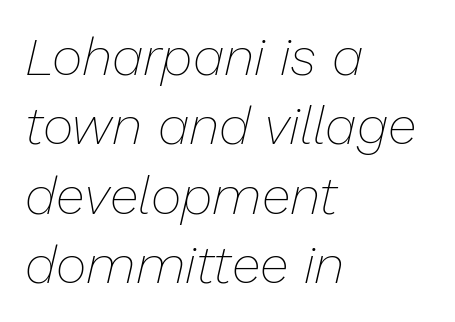
Leading matches the norm, producing a regular column. Spacing verdict: proportional, widths tailored to each character. The characters are drawn with everyday or finer stroke widths. Letter spacing: default. Line beginnings align vertically; line endings do not. It's the slanting kind of type.
